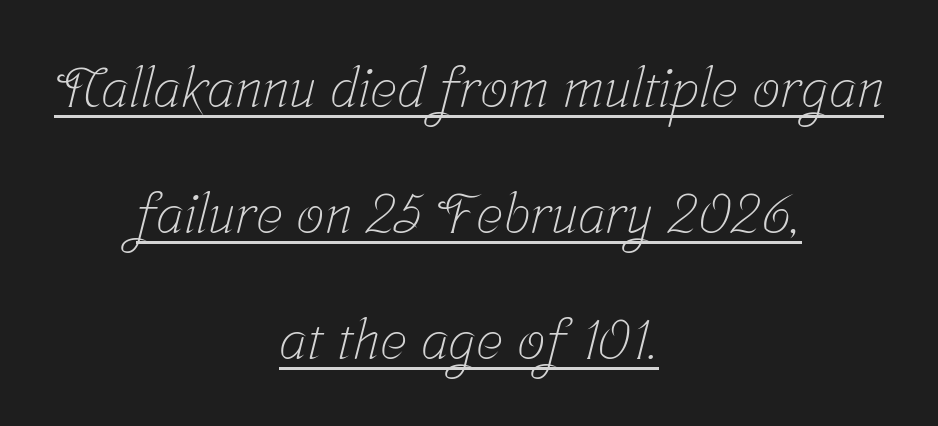
The image shows 56 px light, condensed serif type; set centered, loose line spacing (2.25x), normal letter spacing, underlined; low stroke contrast and a medium x-height.
